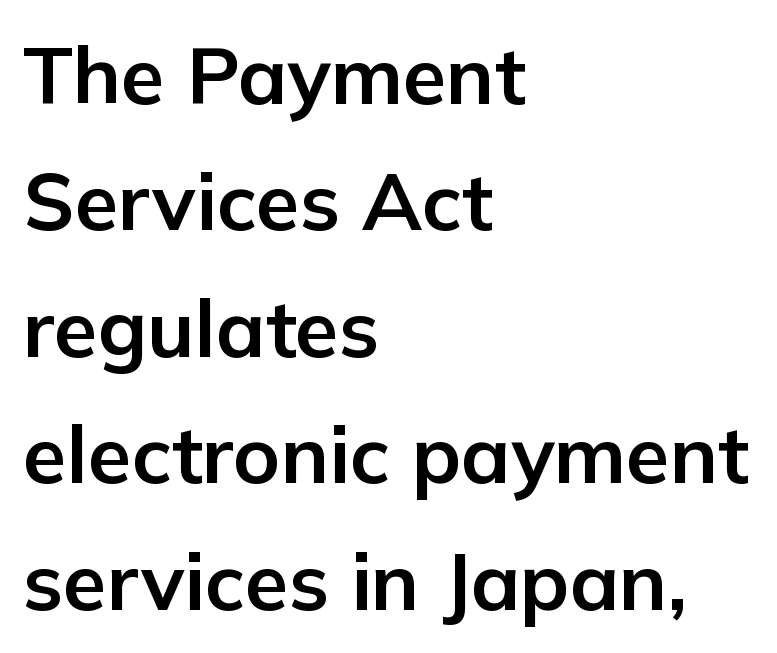
{"serif": "no", "italic": "no", "bold": "yes", "weight": "bold", "width": "normal", "stroke_contrast": "low", "x_height": "medium", "monospaced": "no", "underline": "no", "align": "left", "line_spacing": "normal", "line_spacing_ratio": 1.58, "letter_spacing": "normal", "letter_spacing_em": 0.0, "glyph_px": 80}
